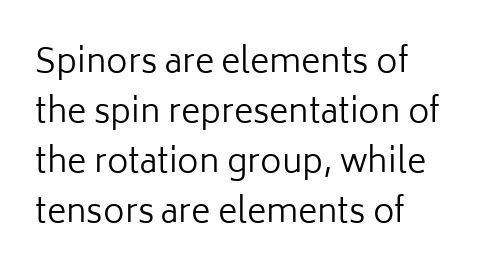
Is the stroke heavy? The answer is a plain regular-or-lighter. Spacing verdict: proportional, widths tailored to each character. No extra tracking has been applied to these lines. What kind of face is this? One without serifs — a sans.
